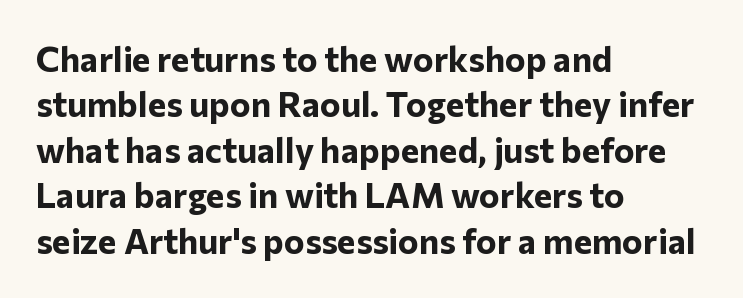
The image shows 35 px bold sans-serif type, upright; set left-aligned, normal line spacing (1.3x), normal letter spacing, not underlined; low stroke contrast and a medium x-height.
